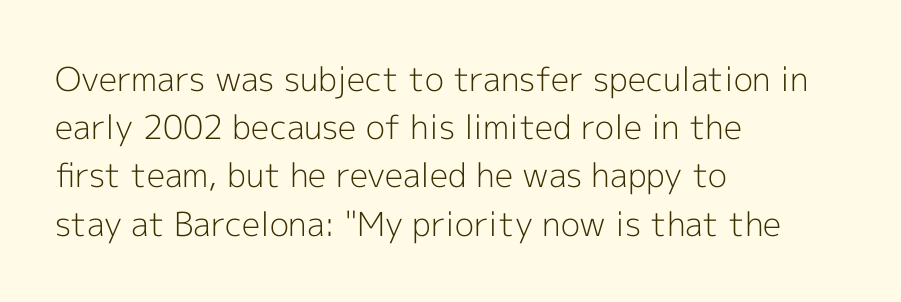
Glance below the letters and you will spot only blank space. Bold? No — there's no thickening of the strokes. Ascenders rise straight up at ninety degrees. Nothing sits at the stroke ends, so this counts as sans-serif.
